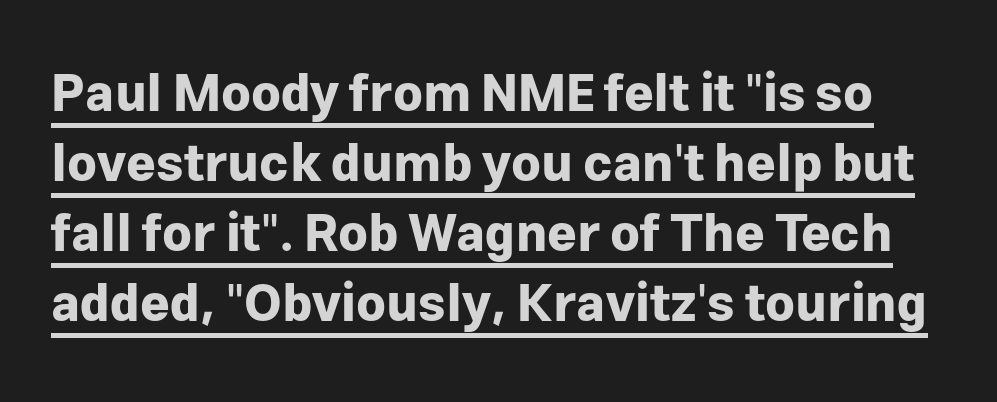
{"serif": "no", "italic": "no", "bold": "yes", "weight": "bold", "width": "normal", "stroke_contrast": "low", "x_height": "medium", "monospaced": "no", "underline": "yes", "line_spacing": "normal", "line_spacing_ratio": 1.37, "letter_spacing": "normal", "letter_spacing_em": 0.0, "glyph_px": 51}
